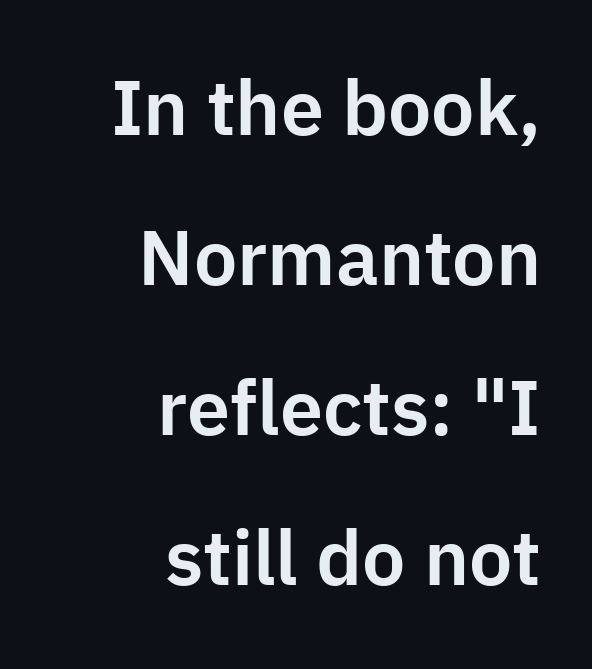
Characters remain perfectly vertical along every line. This rendering uses right alignment, leaving the left contour irregular. Note the varied advance widths — an 'i' is clearly narrower than an 'm'. Standard letterfit; no display-style spreading of the glyphs.
